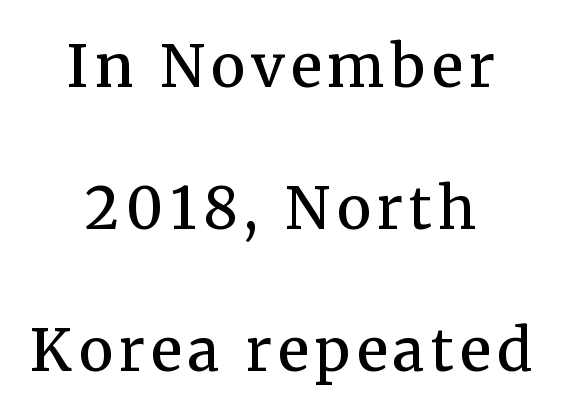
Both edges are ragged and mirror each other, which tells us the setting is centered. The face used here is proportionally spaced, like ordinary book or web type. The text was rendered using a seriffed face with decorative stroke endings. Unlike italic type, these characters show no tilt at all. Each new line begins a long way beneath the previous one. Rule under the text: the space is simply empty.
